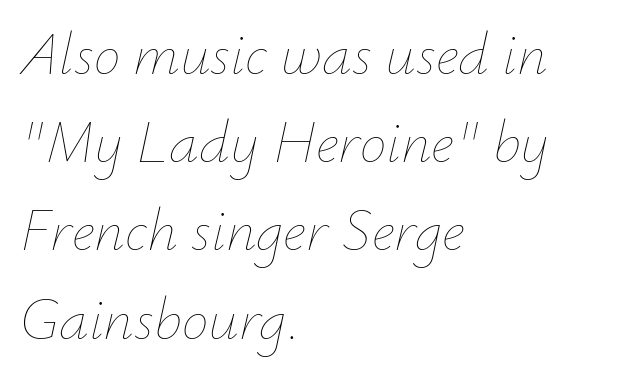
Vertically, the passage feels balanced, rows spaced as you'd expect. The passage shown is not bold in any degree. Spacing between characters is what you'd get straight out of the box. Casual observation: everything's shoved over to the left. Each row of text sits above clean, open space.
